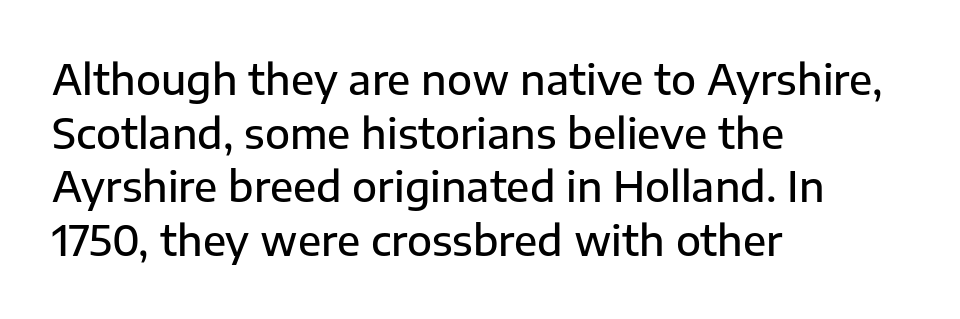
{"serif": "no", "italic": "no", "bold": "semi", "weight": "semibold", "width": "normal", "stroke_contrast": "low", "x_height": "medium", "monospaced": "no", "underline": "no", "align": "left", "line_spacing": "normal", "line_spacing_ratio": 1.31, "letter_spacing": "normal", "letter_spacing_em": 0.0, "glyph_px": 41}
